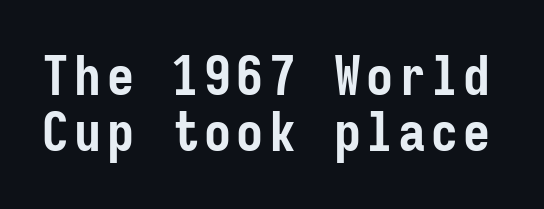
The image shows 54 px semibold, condensed sans-serif type, upright, monospaced; set tight line spacing (1.03x), not underlined; low stroke contrast and a medium x-height.
